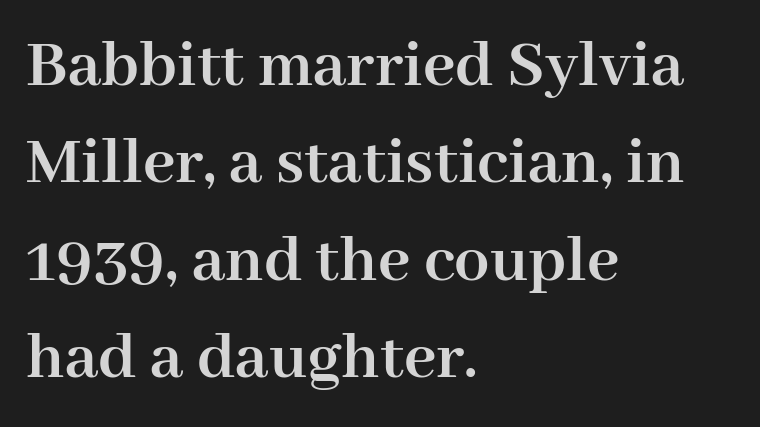
The image shows 70 px semibold serif type, upright; set left-aligned, normal line spacing (1.39x), normal letter spacing, not underlined; high stroke contrast and a medium x-height.
